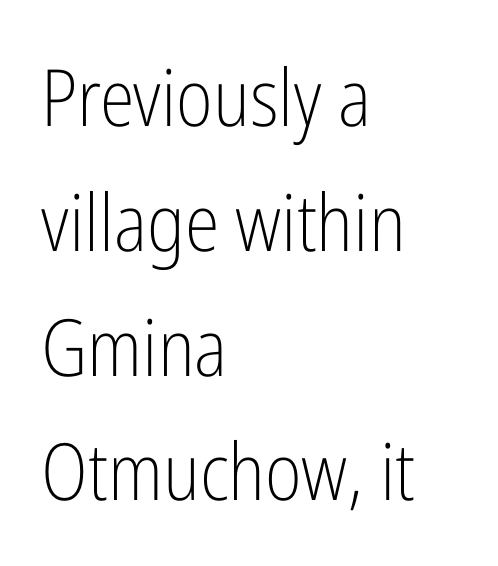
{"serif": "no", "italic": "no", "bold": "no", "weight": "light", "width": "condensed", "stroke_contrast": "low", "x_height": "medium", "monospaced": "no", "underline": "no", "align": "left", "line_spacing": "normal", "line_spacing_ratio": 1.58, "letter_spacing": "normal", "letter_spacing_em": 0.0, "glyph_px": 79}
